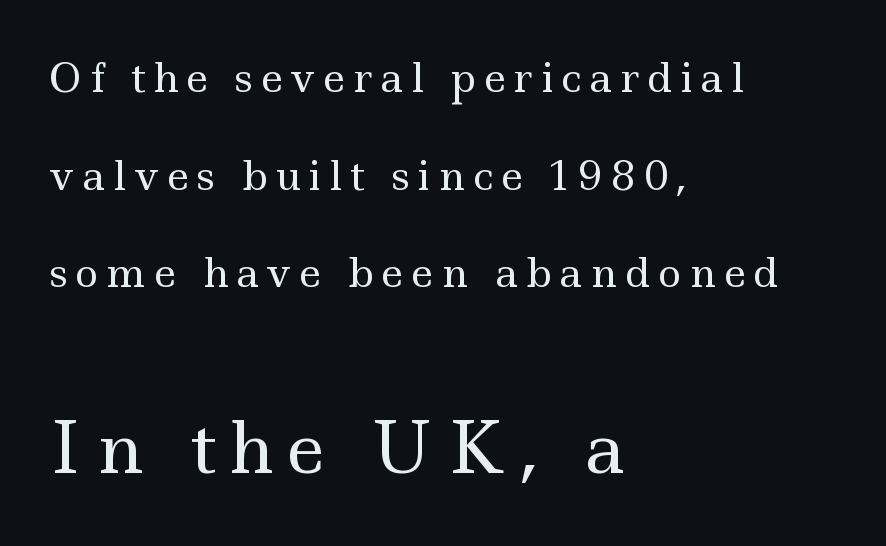
Here the second block reads like a headline and the first like body copy. Is this a sans? No — the strokes have serifs. A typesetter would call this proportional, since set widths differ per character. This sample is left-justified, so line endings fall wherever the words run out. The letters stand upright; this is a roman face.
